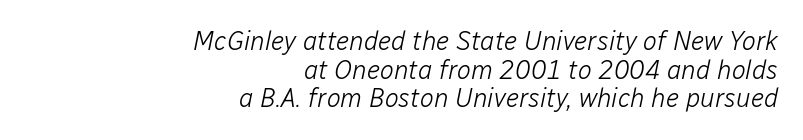
{"italic": "yes", "lean": "right", "slant_degrees": 12, "bold": "no", "underline": "no", "align": "right", "line_spacing": "tight", "line_spacing_ratio": 1.1, "letter_spacing": "normal", "letter_spacing_em": 0.0, "glyph_px": 26}
